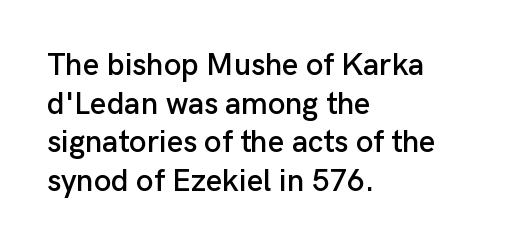
The image shows 31 px sans-serif type, upright; set left-aligned, normal line spacing (1.25x), normal letter spacing, not underlined; low stroke contrast and a medium x-height.
